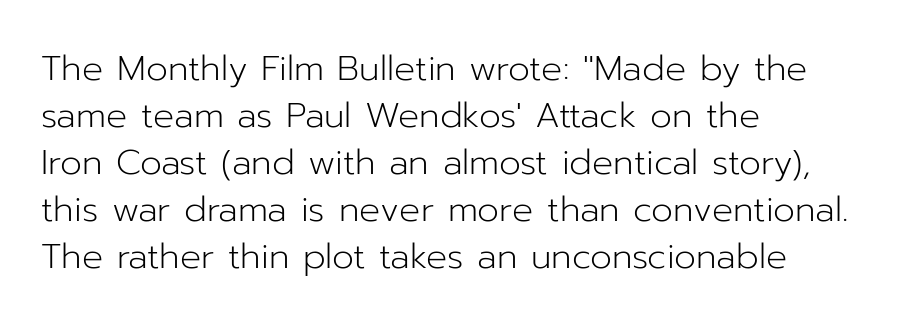
Honestly, the letter spacing is just normal — you wouldn't notice it. These lines are rendered in a variable-pitch font. Counters stay open thanks to moderate or lighter strokes. Plain, unruled lines of type.
